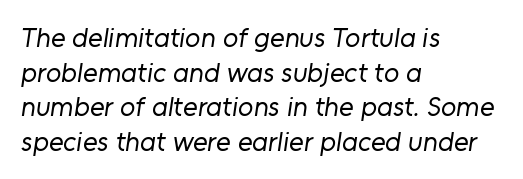
Q: Is the text bold? A: No.
Q: Is the typeface a serif or a sans-serif typeface? A: Sans-serif.
Q: Is the text underlined? A: No.
Q: How is the paragraph aligned? A: Left-aligned.
Q: Is the spacing between letters normal or unusually wide? A: Normal.
Q: Width (condensed, normal, or wide)? A: Normal.
Q: Stroke contrast? A: Low.
Q: x-height? A: Medium.
Q: Monospaced? A: No.
